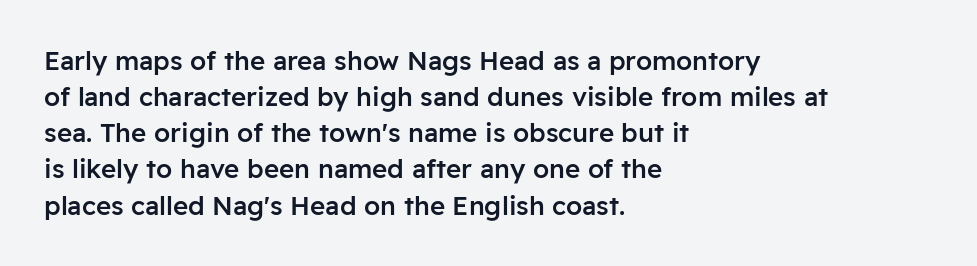
{"italic": "no", "bold": "semi", "underline": "no", "align": "left", "line_spacing": "normal", "line_spacing_ratio": 1.39, "letter_spacing": "normal", "letter_spacing_em": 0.0, "glyph_px": 26}
